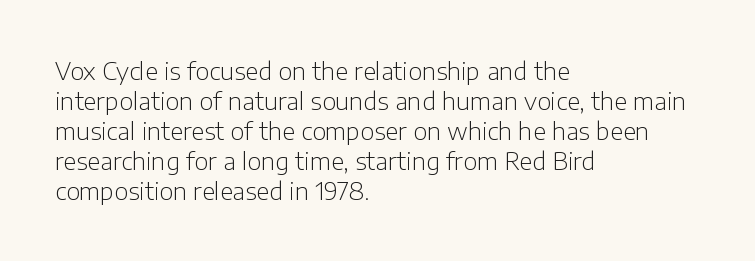
Honestly, there is no underline to notice here at all. The font's upright variant was chosen for this text. Horizontally, the lines are justified to the leading edge only. Bold? No — there's no thickening of the strokes.
